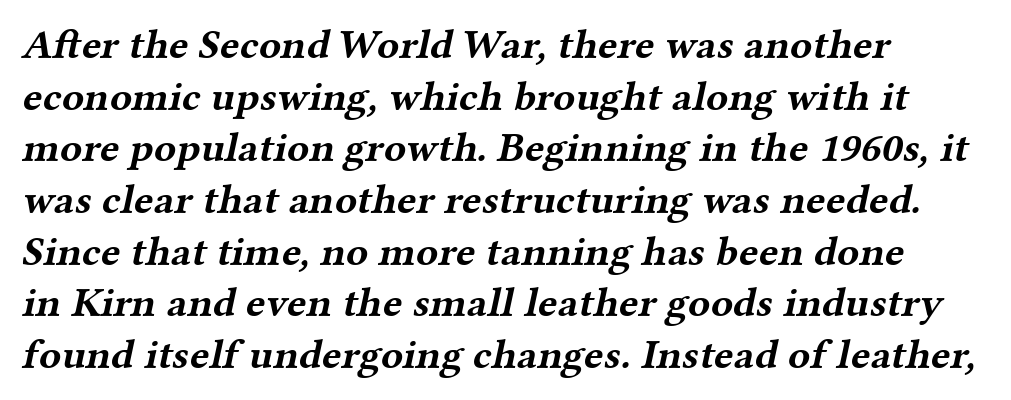
Q: Is the text bold? A: Yes.
Q: Is the typeface a serif or a sans-serif typeface? A: Serif.
Q: Is the text underlined? A: No.
Q: How is the paragraph aligned? A: Left-aligned.
Q: Is the spacing between letters normal or unusually wide? A: Normal.
Q: Is the spacing between lines tight, normal or loose? A: Normal.
Q: Width (condensed, normal, or wide)? A: Wide.
Q: Stroke contrast? A: Medium.
Q: x-height? A: Medium.
Q: Monospaced? A: No.
